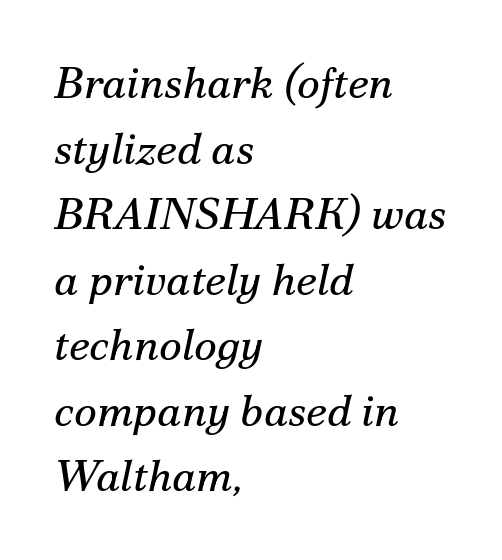
Every character sits at an angle, as italics do. Has an underline been added? It has not. Character widths vary here, with narrow letters taking less room than wide ones. The leading is moderate, giving the passage an even texture. The paragraph has a hard left edge and a soft right edge.
